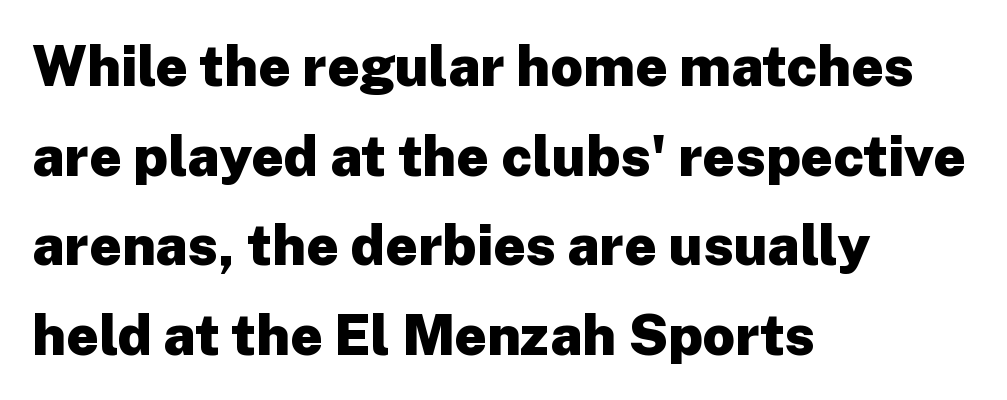
{"serif": "no", "italic": "no", "bold": "yes", "weight": "heavy", "width": "normal", "stroke_contrast": "low", "x_height": "medium", "monospaced": "no", "underline": "no", "align": "left", "line_spacing": "normal", "line_spacing_ratio": 1.6, "letter_spacing": "normal", "letter_spacing_em": 0.0, "glyph_px": 56}
